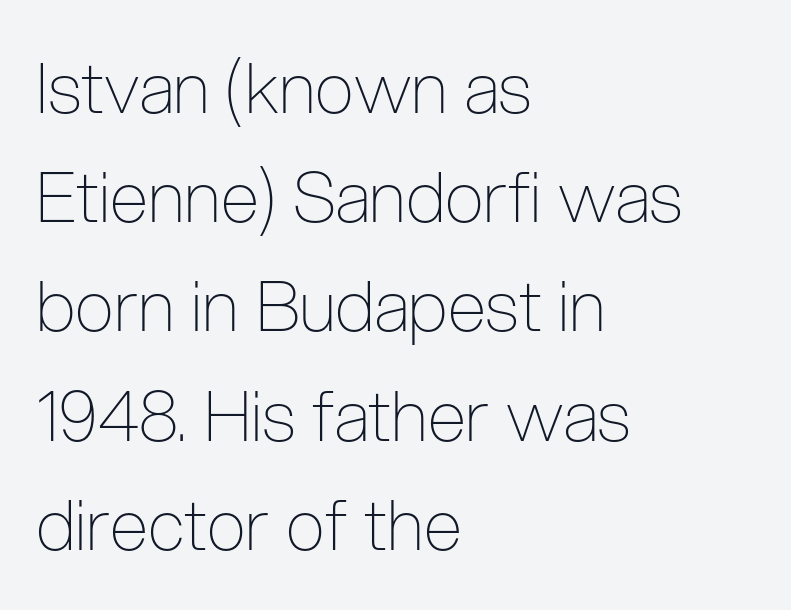
The gaps between neighbouring characters are ordinary and unremarkable. The letters carry no serifs — their stems end cleanly without finishing strokes. Line spacing here is normal. In CSS terms this would be text-align: left. Looks like regular typesetting: each glyph gets only the width it needs.
